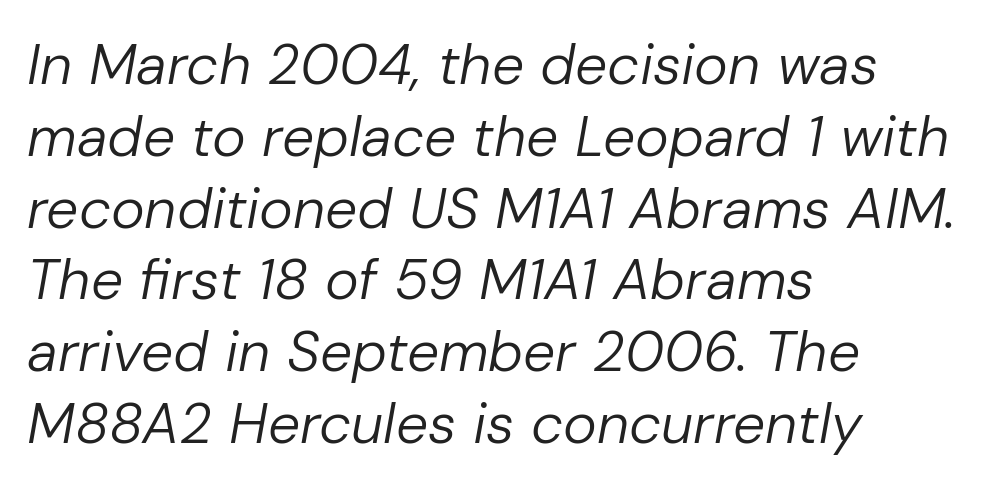
Q: Is the text bold? A: No.
Q: Is the text italic (slanted)? A: Yes, it leans right by about 10 degrees.
Q: Is the text underlined? A: No.
Q: How is the paragraph aligned? A: Left-aligned.
Q: Is the spacing between letters normal or unusually wide? A: Normal.
Q: Is the spacing between lines tight, normal or loose? A: Normal.
Q: Width (condensed, normal, or wide)? A: Normal.
Q: Stroke contrast? A: Low.
Q: x-height? A: Medium.
Q: Monospaced? A: No.
